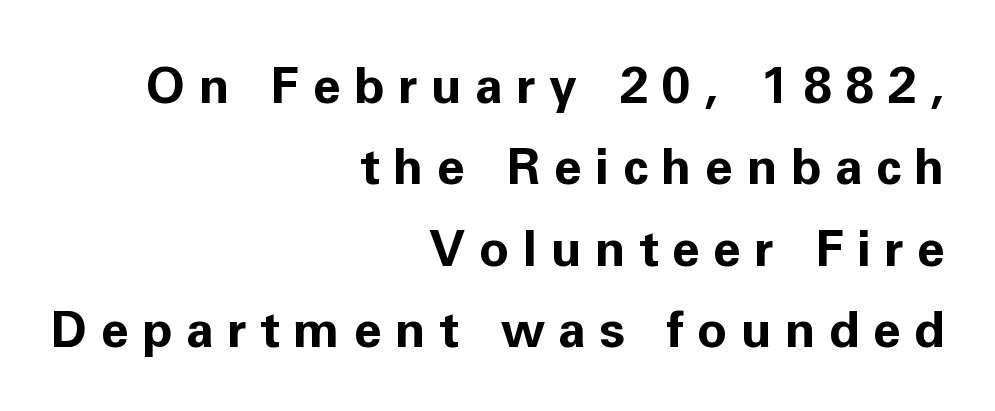
The sample has been set heavy, in full bold. Which margin do the lines hug? The right one — the left edge is uneven. A clean baseline with only descenders dipping below it. Spacing verdict: proportional, widths tailored to each character. Students, observe: this is what conventionally led text looks like. Style check: upright.
